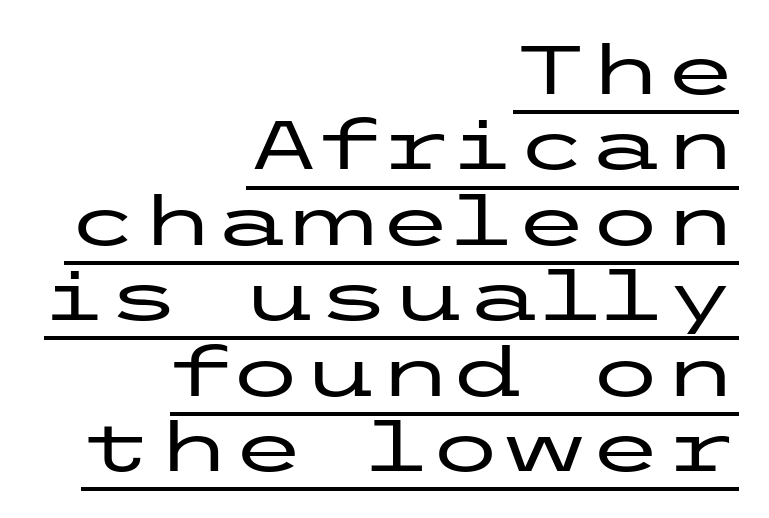
Notice how a bar underscores the lettering throughout. Rendered with straight, roman letterforms. The setting favours the right margin, as signatures and pull-quotes sometimes do. In terms of letterform style, serifs are entirely absent. Summary of vertical rhythm: compact, with narrow interline spacing.
